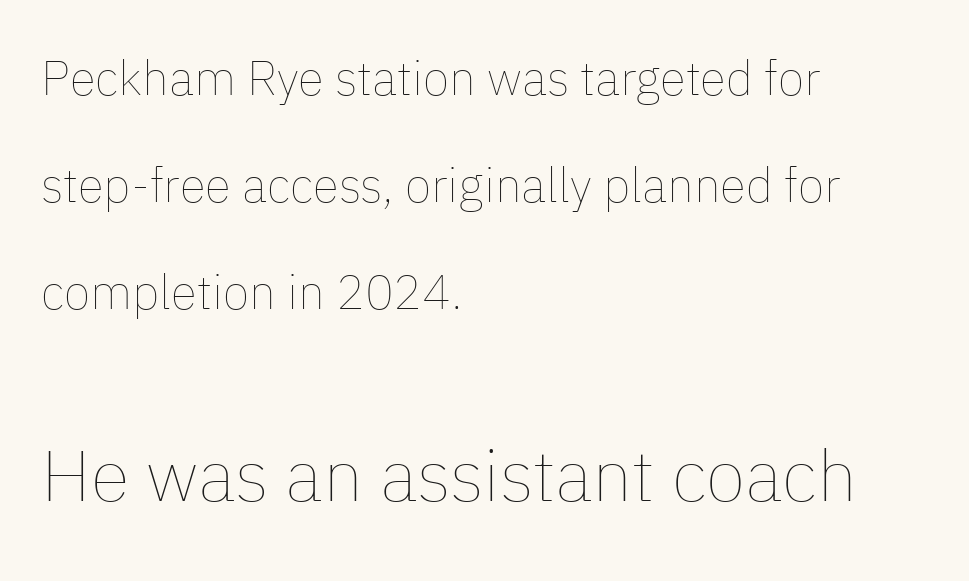
Any mark beneath the type? The region is blank. Heft: none added — not bold. The block of text is sparse from top to bottom, with ample space between rows. These two chunks differ in scale, with the bottom chunk taking the larger measure. The lines in this sample share a left origin and differ only in where they stop. Inter-character spacing is left at the font's built-in metrics.
